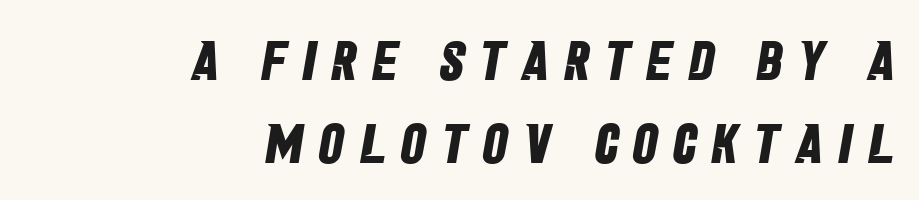
The image shows 56 px bold, condensed sans-serif type; set right-aligned, normal line spacing (1.48x), unusually wide letter spacing (+0.28 em), not underlined; low stroke contrast and a large x-height.
